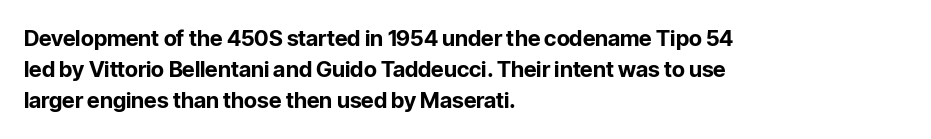
{"italic": "no", "bold": "yes", "underline": "no", "align": "left", "line_spacing": "normal", "line_spacing_ratio": 1.41, "letter_spacing": "normal", "letter_spacing_em": 0.0, "glyph_px": 22}
